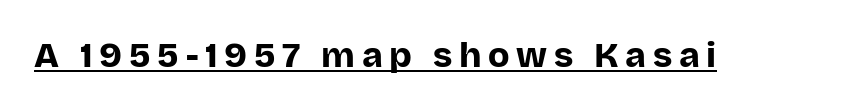
Looks like regular typesetting: each glyph gets only the width it needs. In designer terms, the underline attribute is active on this setting. The characters display no serif detailing; their extremities are plain. The type sits square on the baseline with zero lean.
